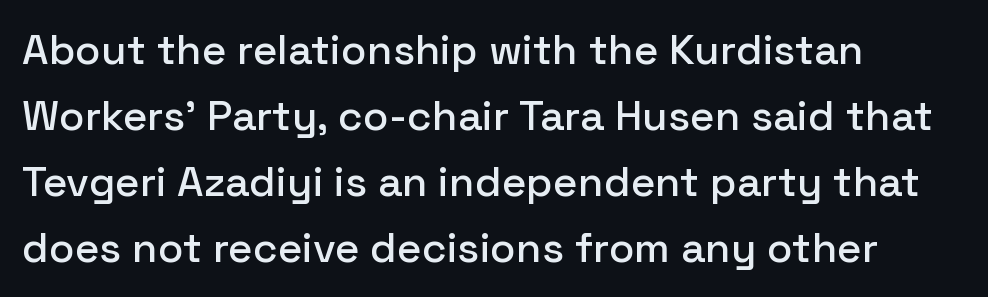
{"serif": "no", "italic": "no", "width": "normal", "stroke_contrast": "low", "x_height": "medium", "monospaced": "no", "underline": "no", "align": "left", "line_spacing": "normal", "line_spacing_ratio": 1.57, "letter_spacing": "normal", "letter_spacing_em": 0.0, "glyph_px": 42}
